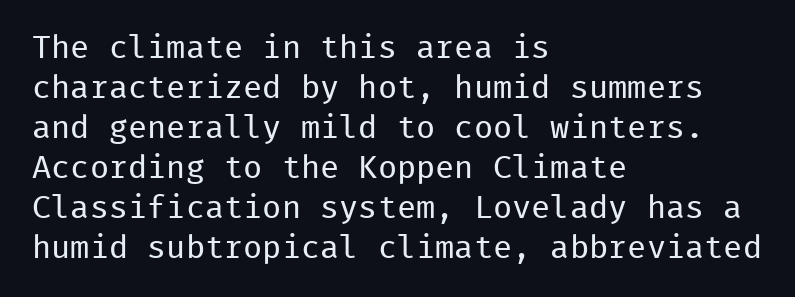
{"serif": "no", "italic": "no", "bold": "no", "weight": "regular", "width": "normal", "stroke_contrast": "low", "x_height": "medium", "monospaced": "yes", "underline": "no", "align": "left", "line_spacing": "normal", "line_spacing_ratio": 1.25, "letter_spacing": "normal", "letter_spacing_em": 0.0, "glyph_px": 32}
